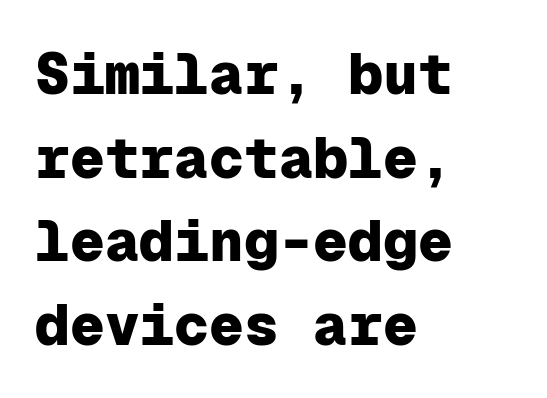
The image shows 58 px heavy sans-serif type, upright, monospaced; set left-aligned, normal line spacing (1.44x), normal letter spacing, not underlined; low stroke contrast and a medium x-height.
